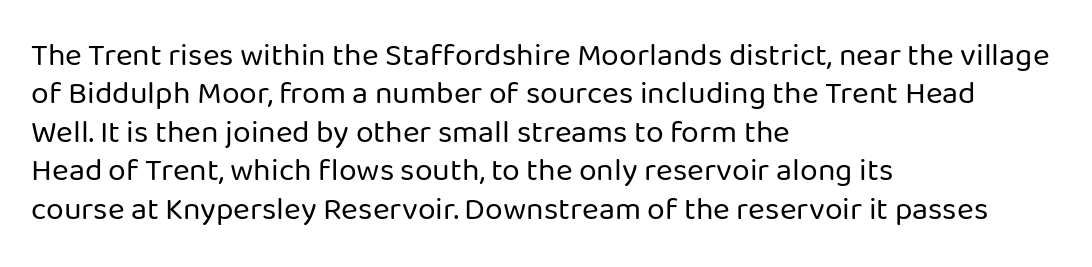
{"serif": "no", "italic": "no", "bold": "no", "weight": "regular", "width": "normal", "stroke_contrast": "low", "x_height": "medium", "monospaced": "no", "underline": "no", "align": "left", "line_spacing_ratio": 1.2, "letter_spacing": "normal", "letter_spacing_em": 0.0, "glyph_px": 32}
